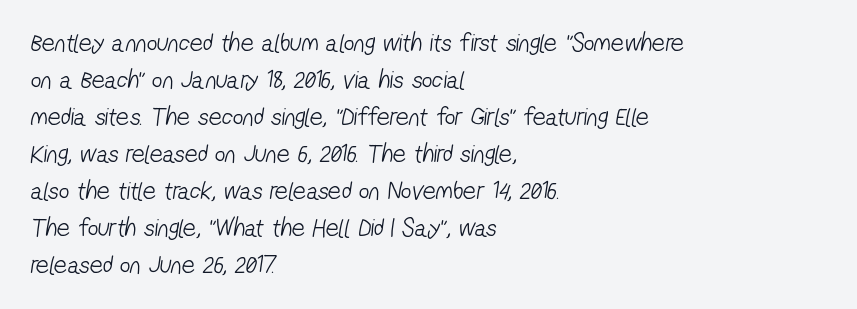
Q: Is the text bold? A: No.
Q: Is the text underlined? A: No.
Q: How is the paragraph aligned? A: Left-aligned.
Q: Is the spacing between letters normal or unusually wide? A: Normal.
Q: Is the spacing between lines tight, normal or loose? A: Normal.
